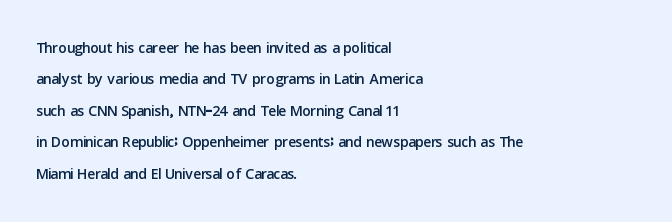
{"italic": "no", "underline": "no", "align": "left", "line_spacing": "normal", "line_spacing_ratio": 1.5, "letter_spacing": "normal", "letter_spacing_em": 0.0, "glyph_px": 21}
